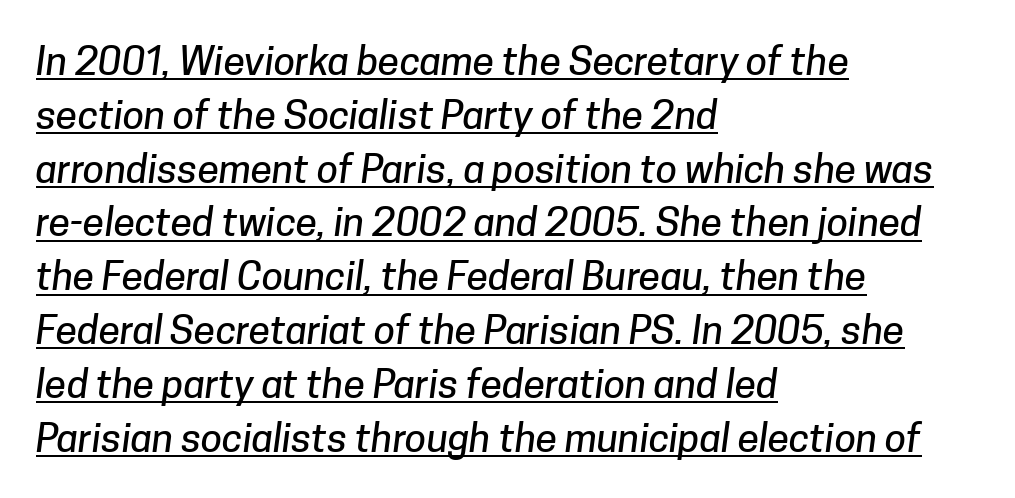
Regarding leading, the lines here are spaced in the standard way. Think of a printed novel: that variable character pitch is what you see here. The rendered words wear a rule along their underside. The type family on display is of the sans-serif kind.
